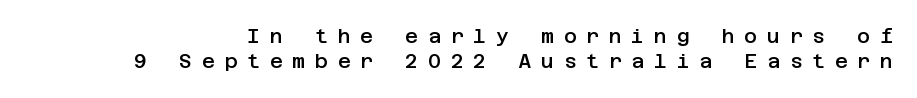
{"italic": "no", "bold": "semi", "underline": "no", "line_spacing": "normal", "line_spacing_ratio": 1.27, "letter_spacing": "wide", "letter_spacing_em": 0.48, "glyph_px": 20}
